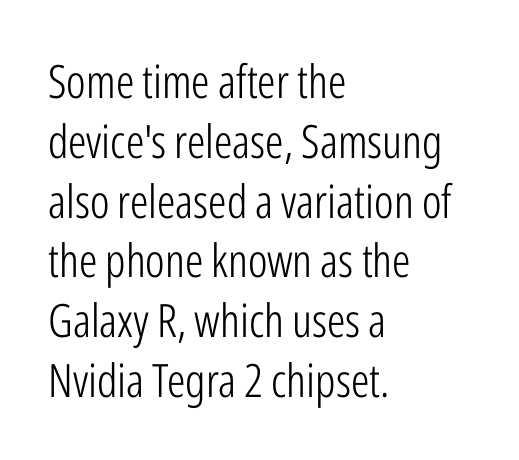
{"serif": "no", "italic": "no", "bold": "no", "weight": "light", "width": "condensed", "stroke_contrast": "low", "x_height": "medium", "monospaced": "no", "underline": "no", "align": "left", "line_spacing": "normal", "line_spacing_ratio": 1.3, "letter_spacing": "normal", "letter_spacing_em": 0.0, "glyph_px": 46}
